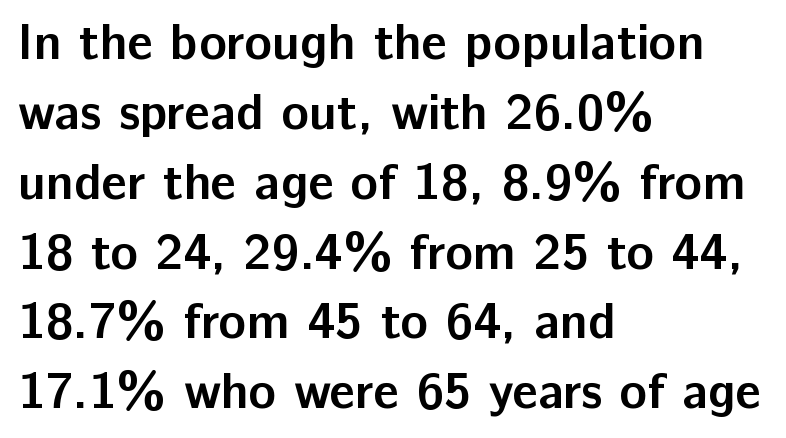
The rendering anchors every line to the left-hand side. The strip under each line holds only bare page. This sample uses an upright cut, with every glyph sitting square on the baseline. Character widths vary here, with narrow letters taking less room than wide ones.
